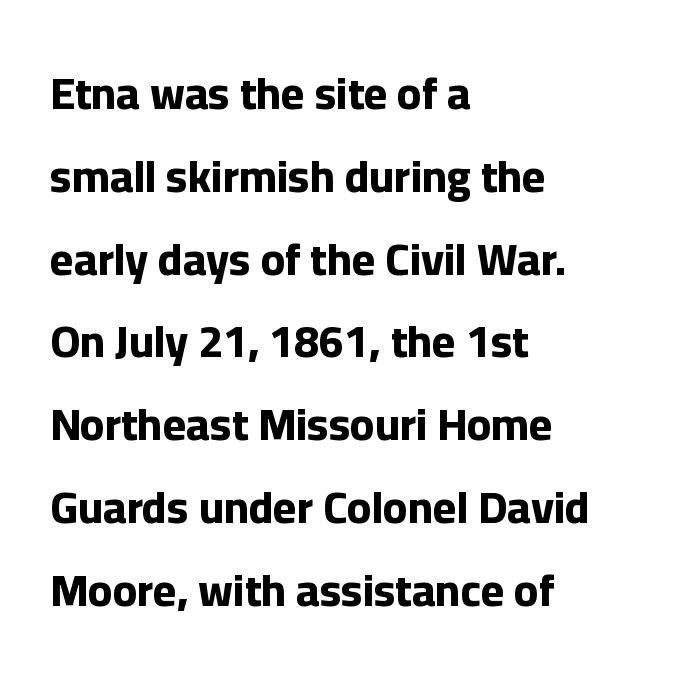
{"serif": "no", "italic": "no", "bold": "yes", "weight": "bold", "width": "normal", "stroke_contrast": "low", "x_height": "medium", "monospaced": "no", "underline": "no", "align": "left", "line_spacing_ratio": 1.84, "letter_spacing": "normal", "letter_spacing_em": 0.0, "glyph_px": 45}
